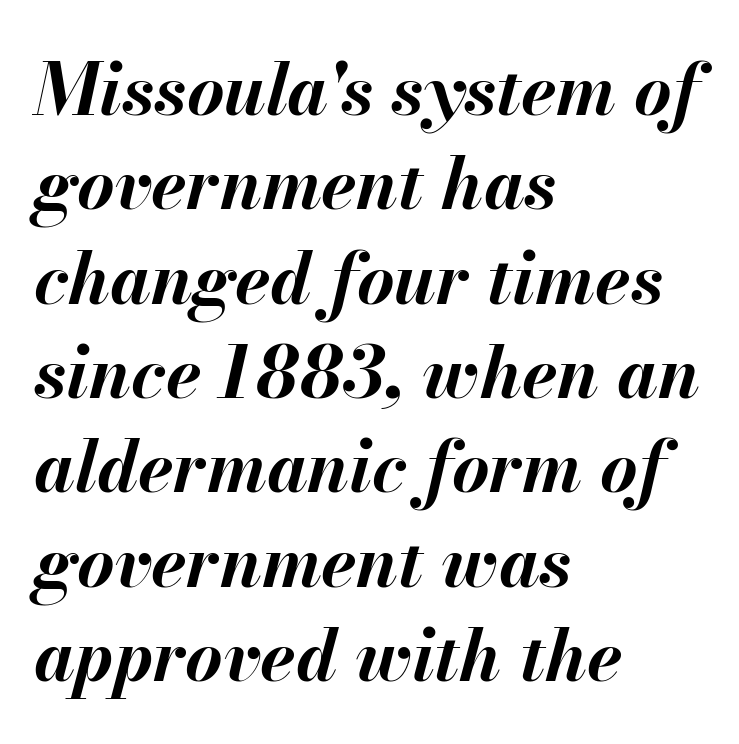
{"italic": "yes", "lean": "right", "slant_degrees": 13, "bold": "yes", "weight": "bold", "width": "normal", "stroke_contrast": "medium", "x_height": "small", "monospaced": "no", "underline": "no", "align": "left", "line_spacing": "normal", "line_spacing_ratio": 1.31, "letter_spacing": "normal", "letter_spacing_em": 0.0, "glyph_px": 72}
